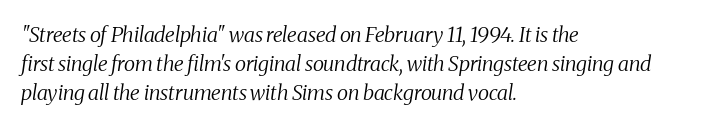
The image shows 21 px text type, italic (leaning right); set left-aligned, normal line spacing (1.39x), normal letter spacing, not underlined.
